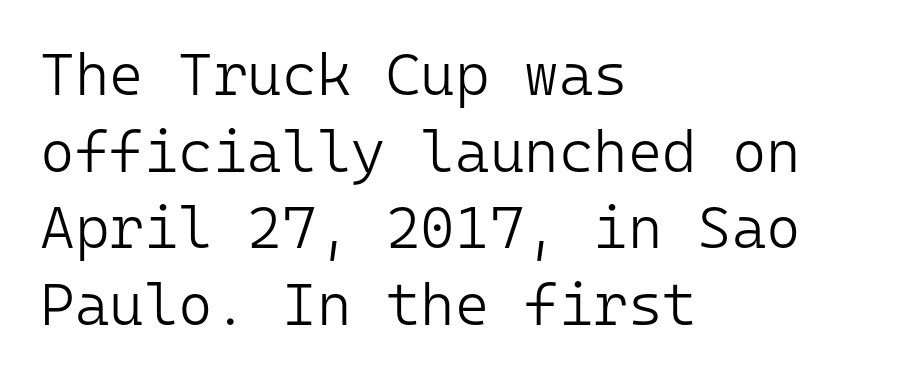
Tracking value appears to be zero — textbook default spacing. Each new line begins a customary step beneath the previous one. Upright lettering throughout. Unlike a traditional serif, this face leaves its strokes unadorned. These lines are rendered in a fixed-pitch font. Every row of glyphs begins at an identical x-position on the left.
